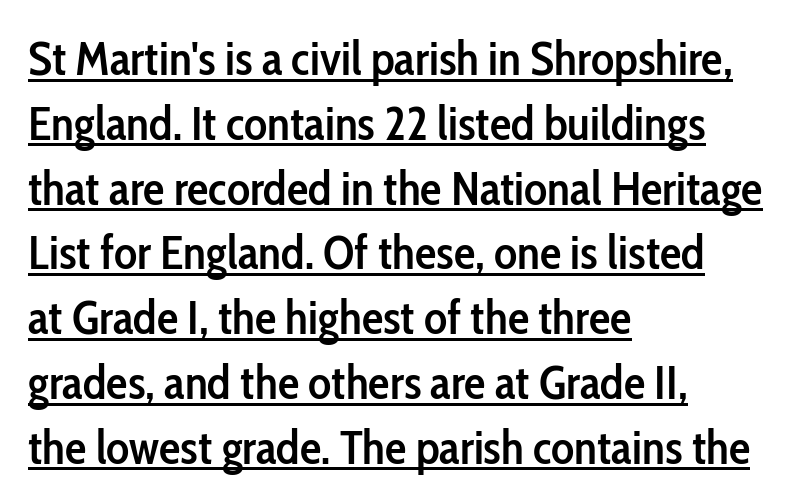
Q: Is the text bold? A: Semi-bold.
Q: Is the text italic (slanted)? A: No, it is upright.
Q: Is the typeface a serif or a sans-serif typeface? A: Sans-serif.
Q: Is the text underlined? A: Yes.
Q: How is the paragraph aligned? A: Left-aligned.
Q: Is the spacing between letters normal or unusually wide? A: Normal.
Q: Is the spacing between lines tight, normal or loose? A: Normal.
Q: Width (condensed, normal, or wide)? A: Condensed.
Q: Stroke contrast? A: Low.
Q: x-height? A: Medium.
Q: Monospaced? A: No.
